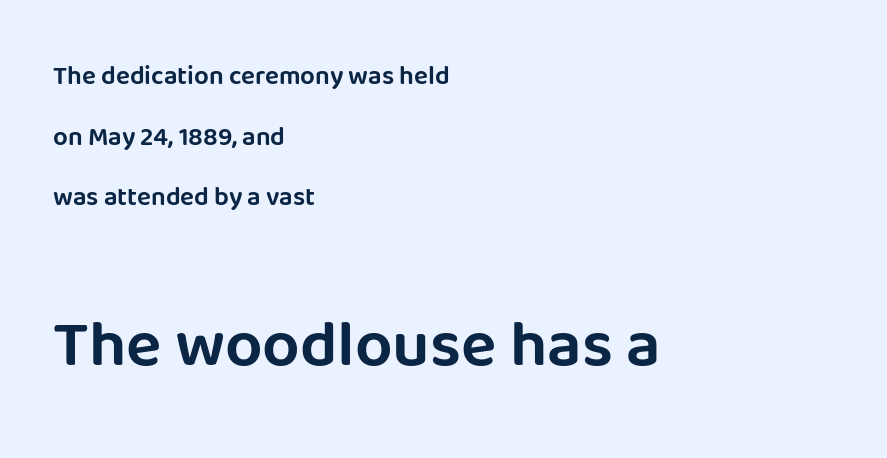
Proportional: the letters do not fall into vertical columns. Typeset ragged right — the left edge is the straight one. The axis of the letterforms is exactly vertical. The glyphs in this specimen are sans serif. The string is rendered with underlining switched off. The emphasis by scale lands on block number two, below.
